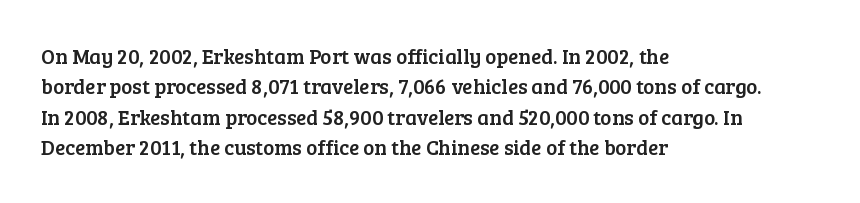
A bare baseline throughout the passage. This rendering uses left alignment, leaving the right contour irregular. Vertical strokes here are truly vertical. Glyph-to-glyph distance matches everyday printed text. If you measured baseline to baseline, you'd find a middling distance.
